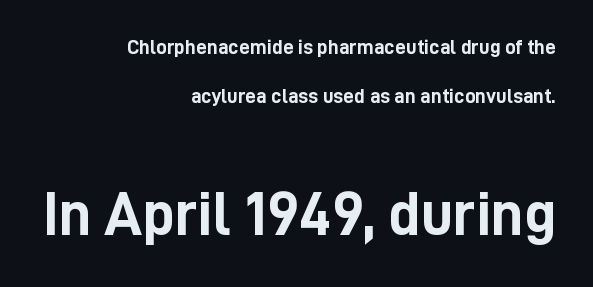
Q: Is the text bold? A: Yes.
Q: Is the text italic (slanted)? A: No, it is upright.
Q: Is the typeface a serif or a sans-serif typeface? A: Sans-serif.
Q: Is the text underlined? A: No.
Q: How is the paragraph aligned? A: Right-aligned.
Q: Is the spacing between letters normal or unusually wide? A: Normal.
Q: Is the spacing between lines tight, normal or loose? A: Loose.
Q: Which block of text is set in a larger size, the first (top) or the second (bottom)? A: The second (bottom) one.
Q: Width (condensed, normal, or wide)? A: Condensed.
Q: Stroke contrast? A: Low.
Q: x-height? A: Medium.
Q: Monospaced? A: No.
